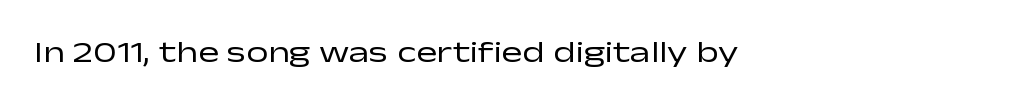
Q: Is the text bold? A: No.
Q: Is the text italic (slanted)? A: No, it is upright.
Q: Is the typeface a serif or a sans-serif typeface? A: Sans-serif.
Q: Is the text underlined? A: No.
Q: How is the paragraph aligned? A: Left-aligned.
Q: Is the spacing between letters normal or unusually wide? A: Normal.
Q: Width (condensed, normal, or wide)? A: Wide.
Q: Stroke contrast? A: Low.
Q: x-height? A: Medium.
Q: Monospaced? A: No.
